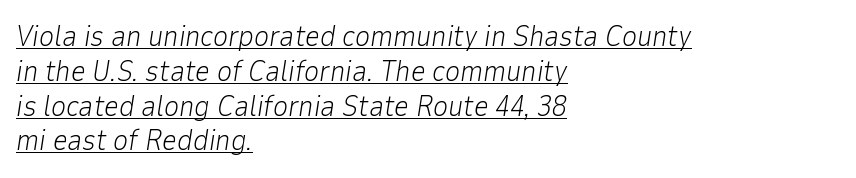
The image shows 29 px light type, italic (leaning right); set left-aligned, line spacing 1.2x, normal letter spacing, underlined; low stroke contrast and a medium x-height.
